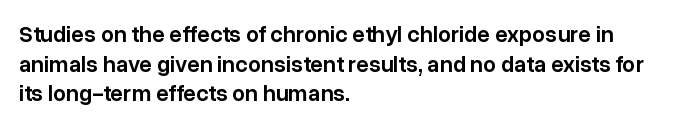
{"italic": "no", "bold": "semi", "underline": "no", "align": "left", "line_spacing": "normal", "line_spacing_ratio": 1.29, "letter_spacing": "normal", "letter_spacing_em": 0.0, "glyph_px": 23}
